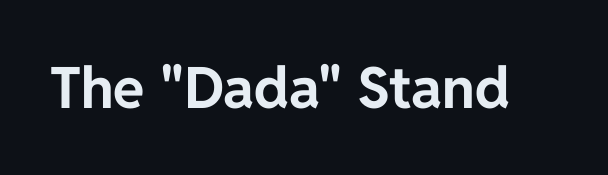
The image shows 57 px bold sans-serif type, upright; set normal letter spacing, not underlined; low stroke contrast and a medium x-height.
